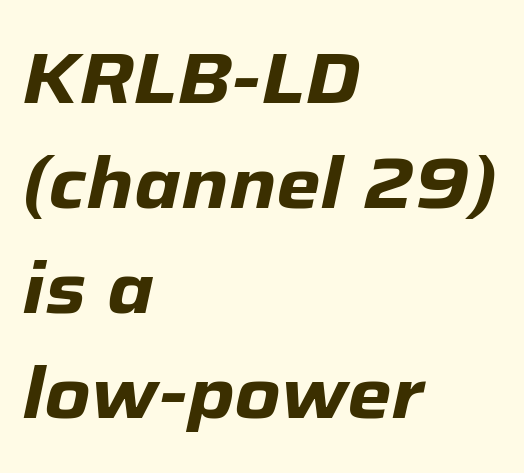
{"italic": "yes", "lean": "right", "slant_degrees": 12, "bold": "yes", "weight": "heavy", "width": "normal", "stroke_contrast": "low", "x_height": "medium", "monospaced": "no", "underline": "no", "align": "left", "line_spacing": "normal", "line_spacing_ratio": 1.48, "letter_spacing": "normal", "letter_spacing_em": 0.0, "glyph_px": 71}
